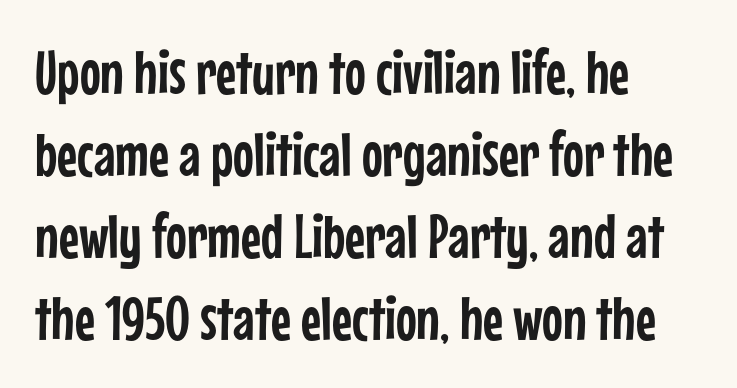
Here the glyphs are tracked normally, forming tight word shapes. The letters advance in unequal steps, a hallmark of proportional type. Italic? Not at all — the glyphs are vertical. To sum up the face: it is a sans, with no serifs. The space directly below the letters is spotless.
